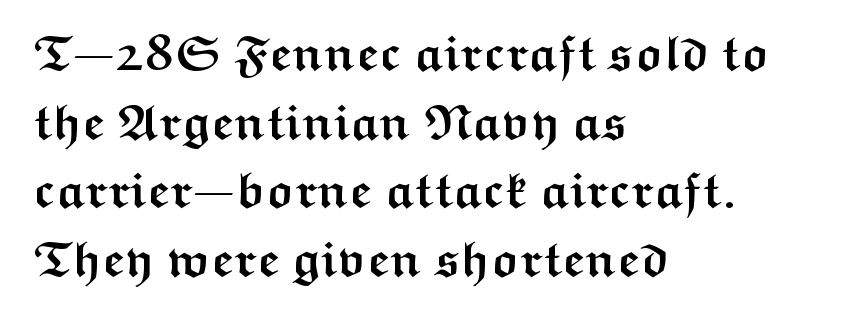
{"serif": "no", "italic": "no", "bold": "yes", "weight": "semibold", "width": "wide", "stroke_contrast": "medium", "x_height": "medium", "monospaced": "no", "underline": "no", "align": "left", "line_spacing": "normal", "line_spacing_ratio": 1.4, "letter_spacing": "normal", "letter_spacing_em": 0.0, "glyph_px": 49}
